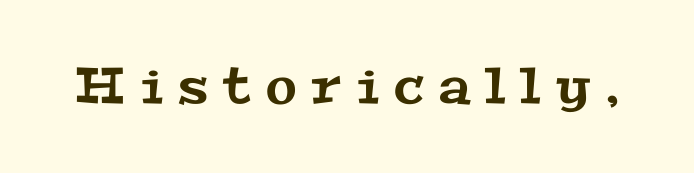
The tracking jumps out immediately: characters are airy and widely separated. Rule under the text: the space is simply empty. Small tapered or slab feet sit at the stroke ends, so this counts as serif. Note the varied advance widths — an 'i' is clearly narrower than an 'm'.
